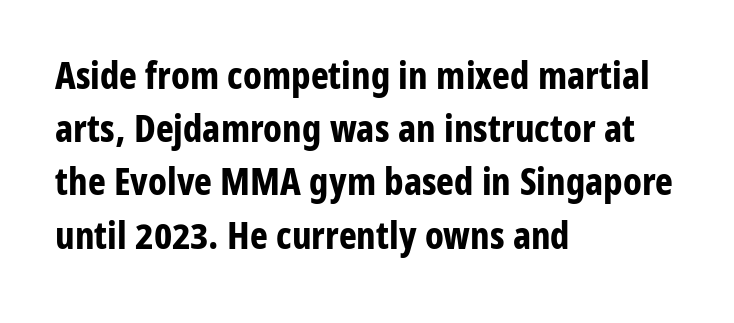
In CSS terms this would be text-align: left. A normal amount of white space separates one row of letters from the next. The type sits square on the baseline with zero lean. A clean baseline with only descenders dipping below it.
